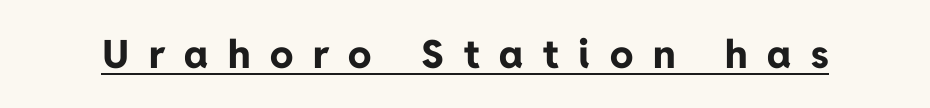
The image shows 39 px bold sans-serif type, upright; set unusually wide letter spacing (+0.5 em), underlined; low stroke contrast and a medium x-height.
